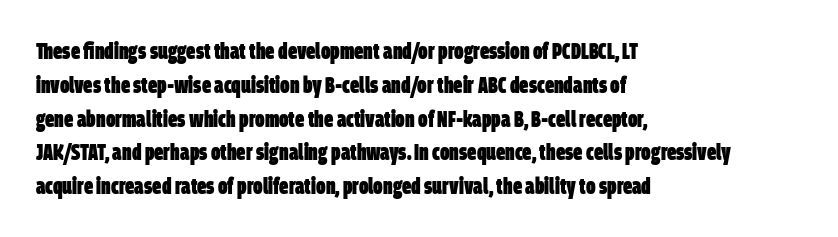
The image shows 23 px bold type; set left-aligned, normal line spacing (1.47x), normal letter spacing, not underlined.
